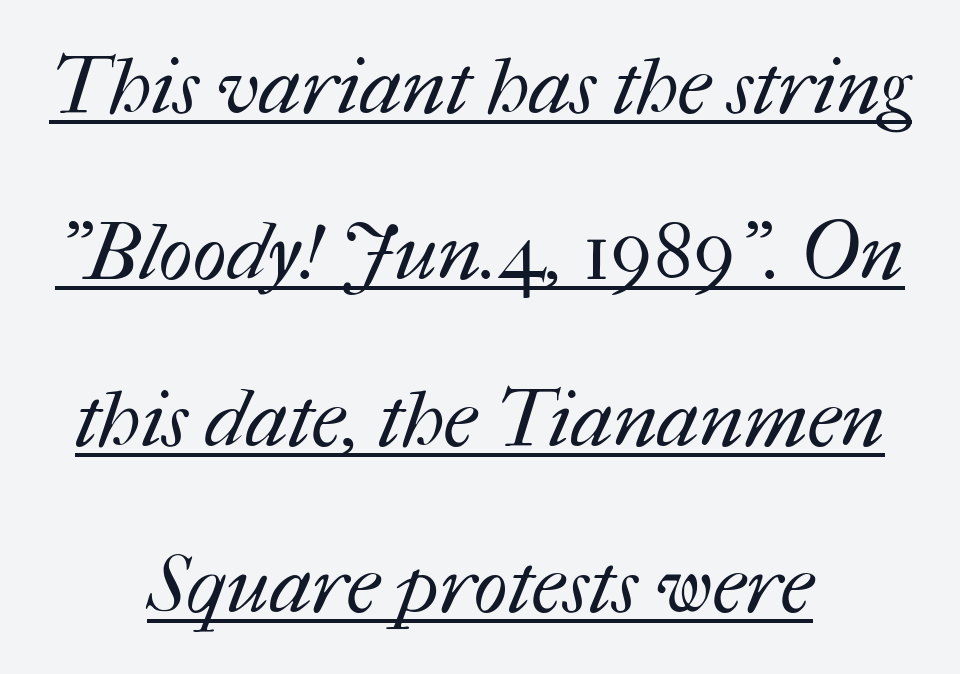
Q: Is the text bold? A: No.
Q: Is the text underlined? A: Yes.
Q: How is the paragraph aligned? A: Centered.
Q: Is the spacing between letters normal or unusually wide? A: Normal.
Q: Is the spacing between lines tight, normal or loose? A: Loose.
Q: Width (condensed, normal, or wide)? A: Normal.
Q: Stroke contrast? A: Medium.
Q: x-height? A: Medium.
Q: Monospaced? A: No.
